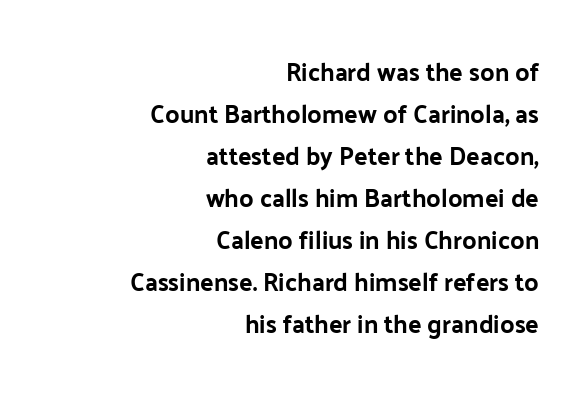
{"italic": "no", "underline": "no", "align": "right", "line_spacing": "normal", "line_spacing_ratio": 1.68, "letter_spacing": "normal", "letter_spacing_em": 0.0, "glyph_px": 25}
